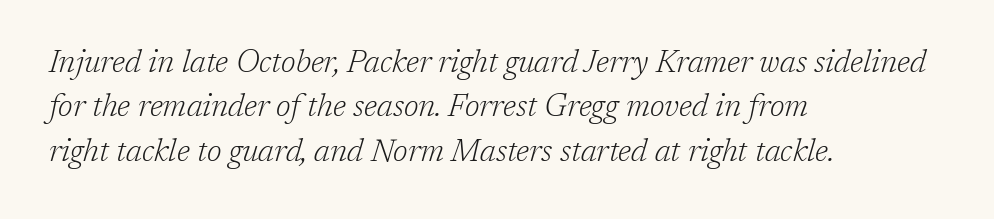
Q: Is the text bold? A: No.
Q: Is the text italic (slanted)? A: Yes, it leans right by about 17 degrees.
Q: Is the typeface a serif or a sans-serif typeface? A: Serif.
Q: Is the text underlined? A: No.
Q: How is the paragraph aligned? A: Left-aligned.
Q: Is the spacing between letters normal or unusually wide? A: Normal.
Q: Is the spacing between lines tight, normal or loose? A: Normal.
Q: Width (condensed, normal, or wide)? A: Normal.
Q: Stroke contrast? A: Low.
Q: x-height? A: Medium.
Q: Monospaced? A: No.
